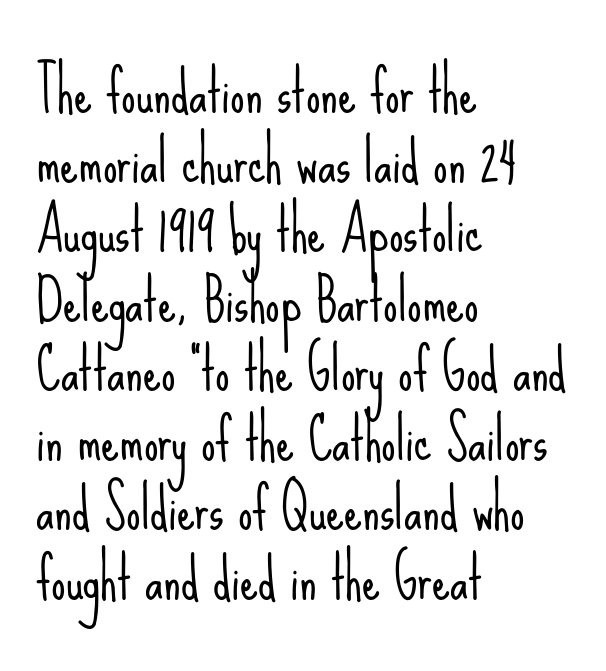
{"serif": "no", "italic": "no", "bold": "no", "weight": "light", "width": "condensed", "stroke_contrast": "low", "x_height": "small", "monospaced": "no", "underline": "no", "align": "left", "line_spacing_ratio": 1.22, "letter_spacing": "normal", "letter_spacing_em": 0.0, "glyph_px": 57}
